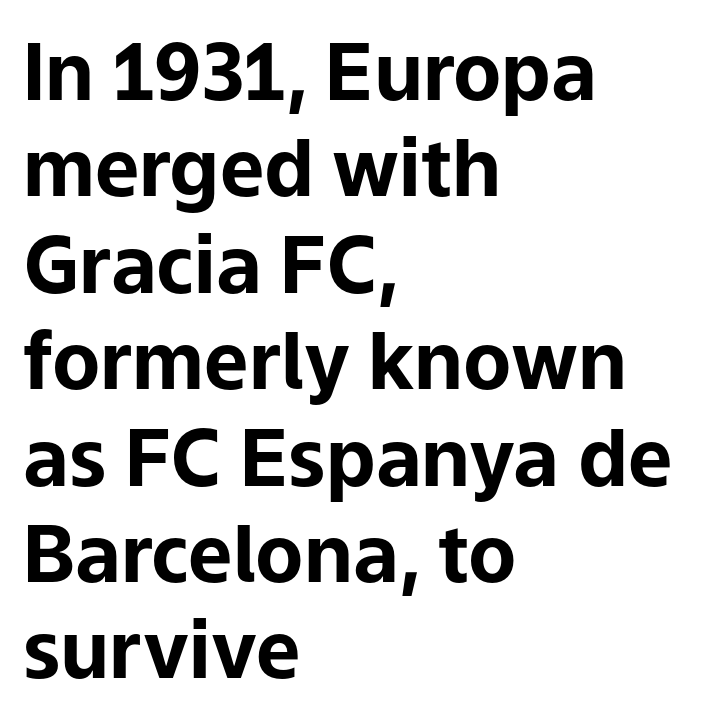
{"serif": "no", "italic": "no", "bold": "yes", "weight": "bold", "width": "normal", "stroke_contrast": "low", "x_height": "medium", "monospaced": "no", "underline": "no", "align": "left", "line_spacing_ratio": 1.22, "letter_spacing": "normal", "letter_spacing_em": 0.0, "glyph_px": 79}
